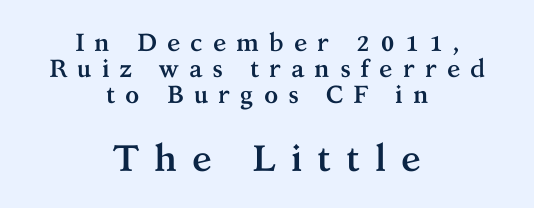
Q: Is the text bold? A: Yes.
Q: Is the text italic (slanted)? A: No, it is upright.
Q: Is the typeface a serif or a sans-serif typeface? A: Serif.
Q: Is the text underlined? A: No.
Q: How is the paragraph aligned? A: Centered.
Q: Is the spacing between letters normal or unusually wide? A: Unusually wide.
Q: Is the spacing between lines tight, normal or loose? A: Tight.
Q: Which block of text is set in a larger size, the first (top) or the second (bottom)? A: The second (bottom) one.
Q: Width (condensed, normal, or wide)? A: Normal.
Q: Stroke contrast? A: Medium.
Q: x-height? A: Medium.
Q: Monospaced? A: No.
